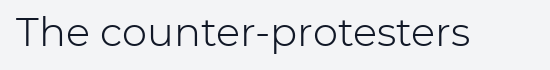
Do the characters align in a grid? No, the font is proportional. The letterforms sit shoulder to shoulder at normal distance. The typeface chosen for these lines omits serifs. Check the space under the baseline: it is left empty. Vertical stems look standard width or narrower in stroke. Designer's note — italics off, roman on.
